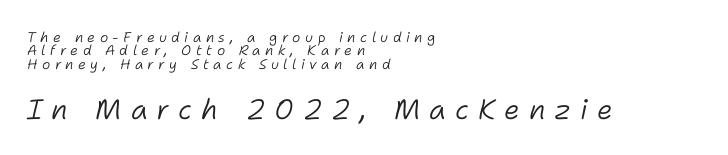
Q: Is the text bold? A: No.
Q: Is the text italic (slanted)? A: Yes, it leans right by about 11 degrees.
Q: Is the text underlined? A: No.
Q: How is the paragraph aligned? A: Left-aligned.
Q: Is the spacing between letters normal or unusually wide? A: Unusually wide.
Q: Is the spacing between lines tight, normal or loose? A: Tight.
Q: Which block of text is set in a larger size, the first (top) or the second (bottom)? A: The second (bottom) one.
Q: Width (condensed, normal, or wide)? A: Normal.
Q: Stroke contrast? A: Low.
Q: x-height? A: Medium.
Q: Monospaced? A: No.
